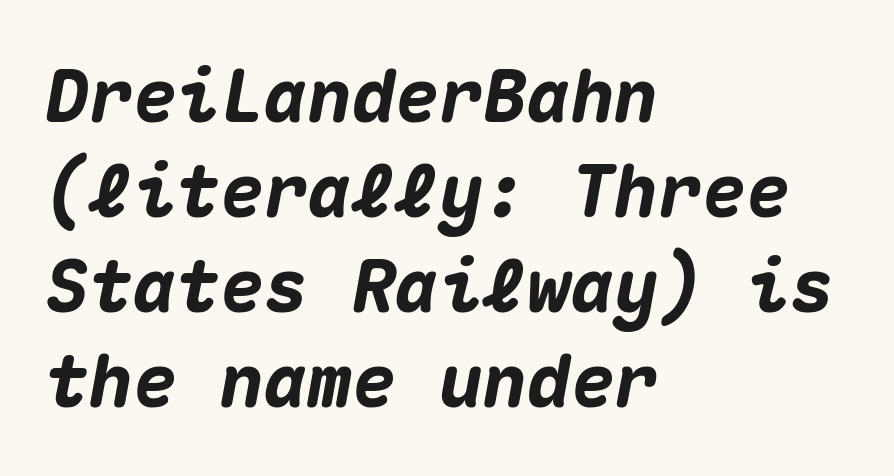
{"italic": "yes", "lean": "right", "slant_degrees": 10, "bold": "yes", "weight": "heavy", "width": "normal", "stroke_contrast": "medium", "x_height": "medium", "monospaced": "yes", "underline": "no", "align": "left", "line_spacing": "normal", "line_spacing_ratio": 1.3, "letter_spacing": "normal", "letter_spacing_em": 0.0, "glyph_px": 73}
